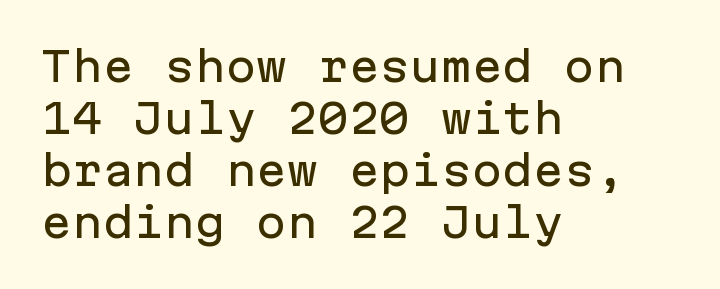
Alignment: flush left. Characters follow at the spacing the type designer built in. Has an underline been added? It has not. Honestly, the row spacing looks completely unremarkable. Posture: vertical. Monospaced: the letters line up in strict vertical columns.
